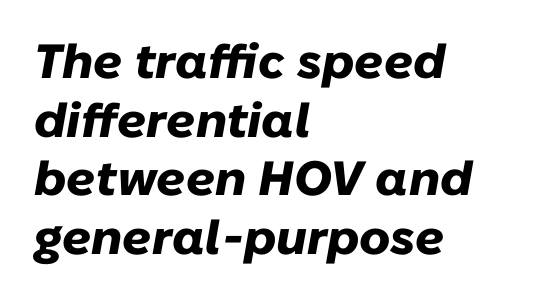
A classic flush-left, rag-right setting is used for this passage. This is heavy type, rendered in bold. Look at the tracking — it's just the regular setting, nothing added. Rule under the text: the space is simply empty. Does the lettering tilt? It does — this is italic.
